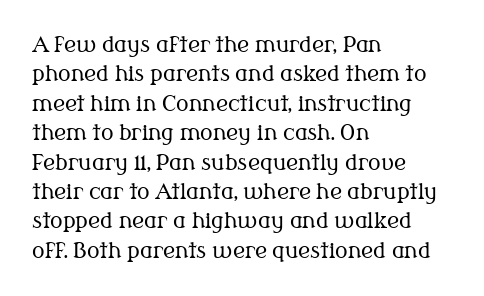
Q: Is the text bold? A: No.
Q: Is the text italic (slanted)? A: No, it is upright.
Q: Is the text underlined? A: No.
Q: How is the paragraph aligned? A: Left-aligned.
Q: Is the spacing between letters normal or unusually wide? A: Normal.
Q: Is the spacing between lines tight, normal or loose? A: Normal.
